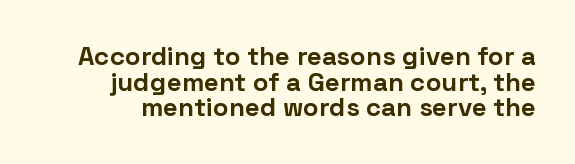
{"italic": "no", "bold": "yes", "underline": "no", "line_spacing": "tight", "line_spacing_ratio": 0.99, "letter_spacing": "normal", "letter_spacing_em": 0.0, "glyph_px": 26}
